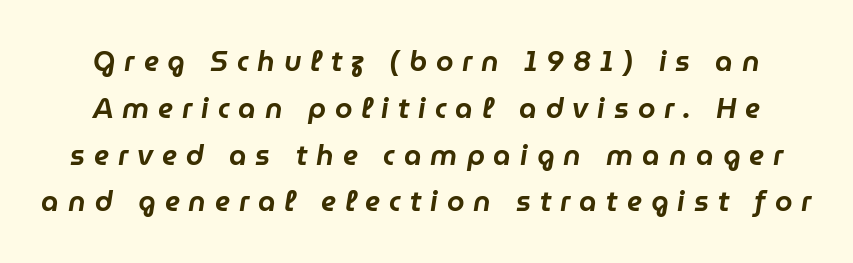
Here the designer chose a conventional face with non-uniform glyph widths. The space directly below the letters is spotless. Style check: oblique. Rows of type keep a routine distance in the vertical direction.
